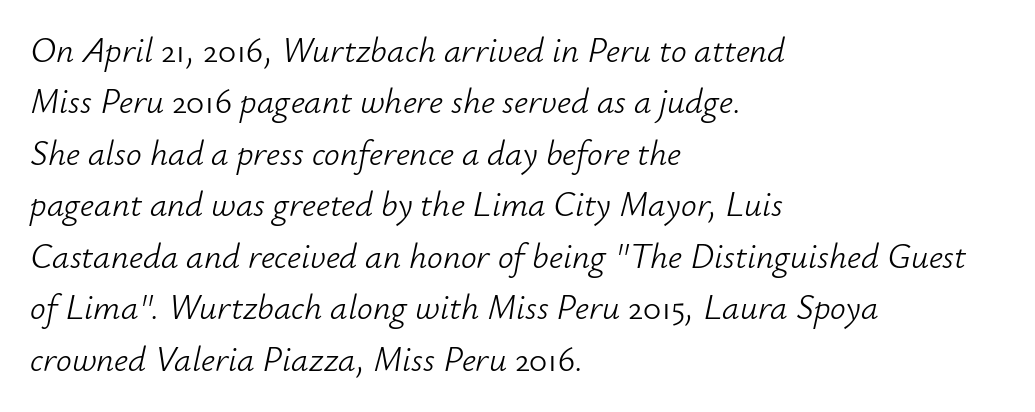
{"italic": "yes", "lean": "right", "slant_degrees": 12, "bold": "no", "weight": "light", "width": "normal", "stroke_contrast": "low", "x_height": "small", "monospaced": "no", "underline": "no", "align": "left", "line_spacing": "normal", "line_spacing_ratio": 1.47, "letter_spacing": "normal", "letter_spacing_em": 0.0, "glyph_px": 35}
